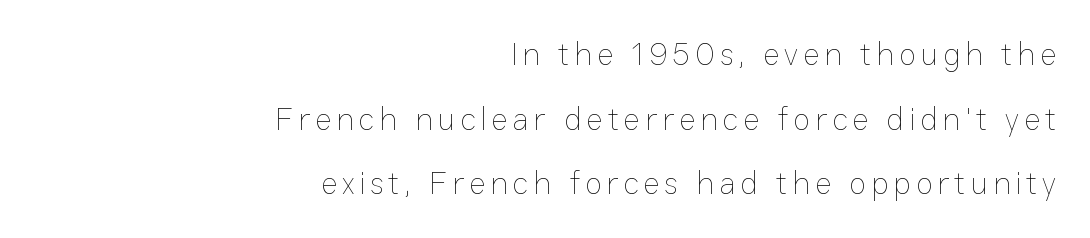
Q: Is the text bold? A: No.
Q: Is the text italic (slanted)? A: No, it is upright.
Q: Is the text underlined? A: No.
Q: How is the paragraph aligned? A: Right-aligned.
Q: Is the spacing between lines tight, normal or loose? A: Loose.
Q: Width (condensed, normal, or wide)? A: Normal.
Q: Stroke contrast? A: Low.
Q: x-height? A: Medium.
Q: Monospaced? A: No.
